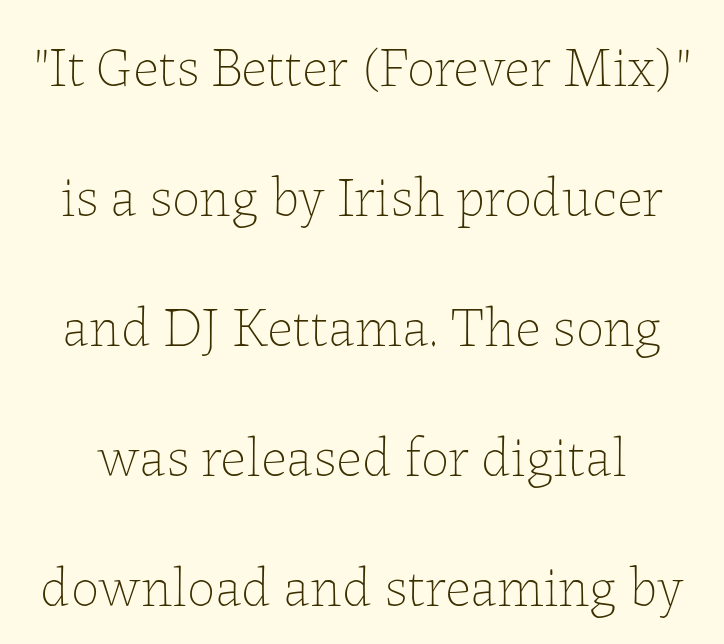
{"italic": "no", "bold": "no", "weight": "thin", "width": "normal", "stroke_contrast": "low", "x_height": "medium", "monospaced": "no", "underline": "no", "line_spacing": "loose", "line_spacing_ratio": 2.32, "letter_spacing": "normal", "letter_spacing_em": 0.0, "glyph_px": 56}
